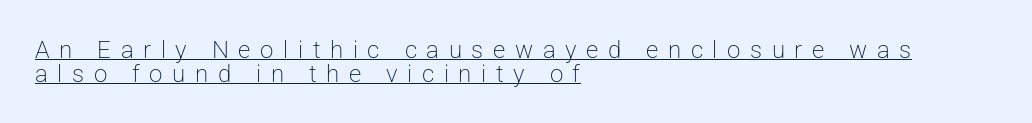
The image shows 24 px text type, upright; set left-aligned, tight line spacing (0.99x), unusually wide letter spacing (+0.4 em), underlined.
